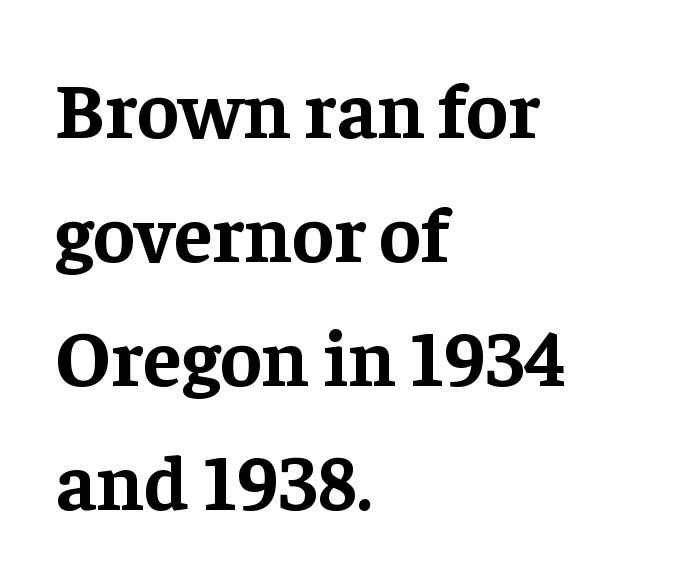
{"serif": "yes", "italic": "no", "bold": "yes", "weight": "bold", "width": "normal", "stroke_contrast": "low", "x_height": "medium", "monospaced": "no", "underline": "no", "align": "left", "line_spacing": "normal", "line_spacing_ratio": 1.57, "letter_spacing": "normal", "letter_spacing_em": 0.0, "glyph_px": 79}
